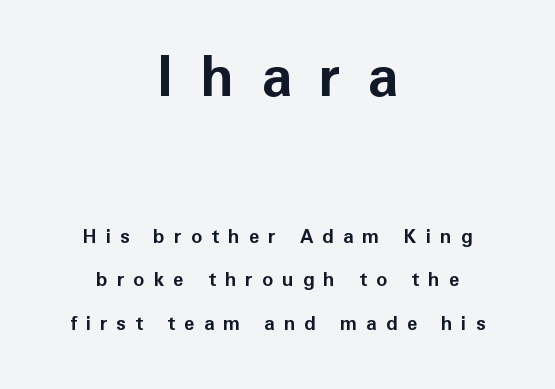
Q: Is the text bold? A: Yes.
Q: Is the text italic (slanted)? A: No, it is upright.
Q: Is the typeface a serif or a sans-serif typeface? A: Sans-serif.
Q: Is the text underlined? A: No.
Q: How is the paragraph aligned? A: Centered.
Q: Is the spacing between letters normal or unusually wide? A: Unusually wide.
Q: Is the spacing between lines tight, normal or loose? A: Loose.
Q: Which block of text is set in a larger size, the first (top) or the second (bottom)? A: The first (top) one.
Q: Width (condensed, normal, or wide)? A: Normal.
Q: Stroke contrast? A: Low.
Q: x-height? A: Medium.
Q: Monospaced? A: No.
